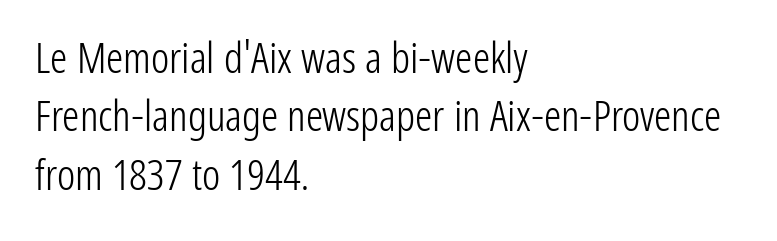
Q: Is the text bold? A: No.
Q: Is the text italic (slanted)? A: No, it is upright.
Q: Is the typeface a serif or a sans-serif typeface? A: Sans-serif.
Q: Is the text underlined? A: No.
Q: How is the paragraph aligned? A: Left-aligned.
Q: Is the spacing between letters normal or unusually wide? A: Normal.
Q: Is the spacing between lines tight, normal or loose? A: Normal.
Q: Width (condensed, normal, or wide)? A: Condensed.
Q: Stroke contrast? A: Low.
Q: x-height? A: Medium.
Q: Monospaced? A: No.
